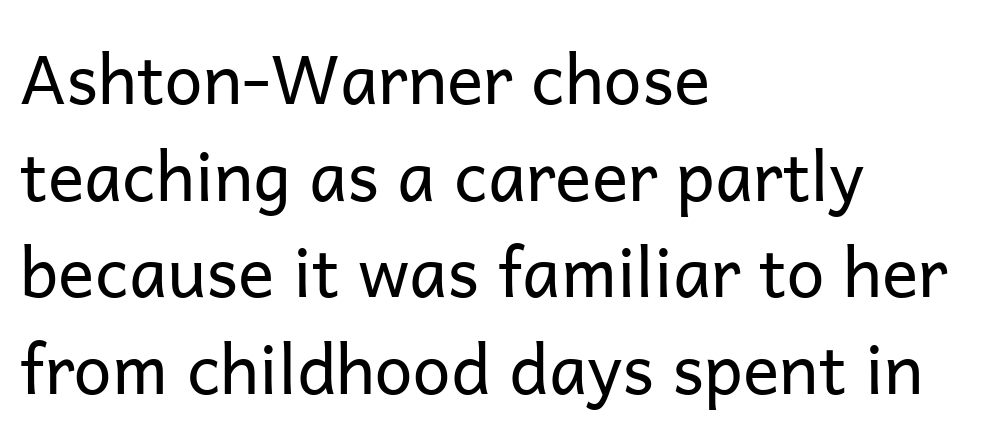
The image shows 68 px regular-weight sans-serif type, upright; set left-aligned, normal line spacing (1.42x), normal letter spacing, not underlined; low stroke contrast and a medium x-height.
